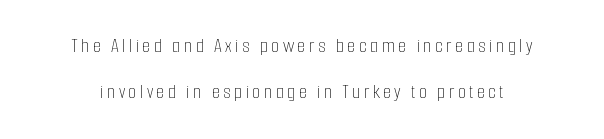
{"italic": "no", "bold": "no", "underline": "no", "line_spacing": "loose", "line_spacing_ratio": 2.2, "glyph_px": 21}
